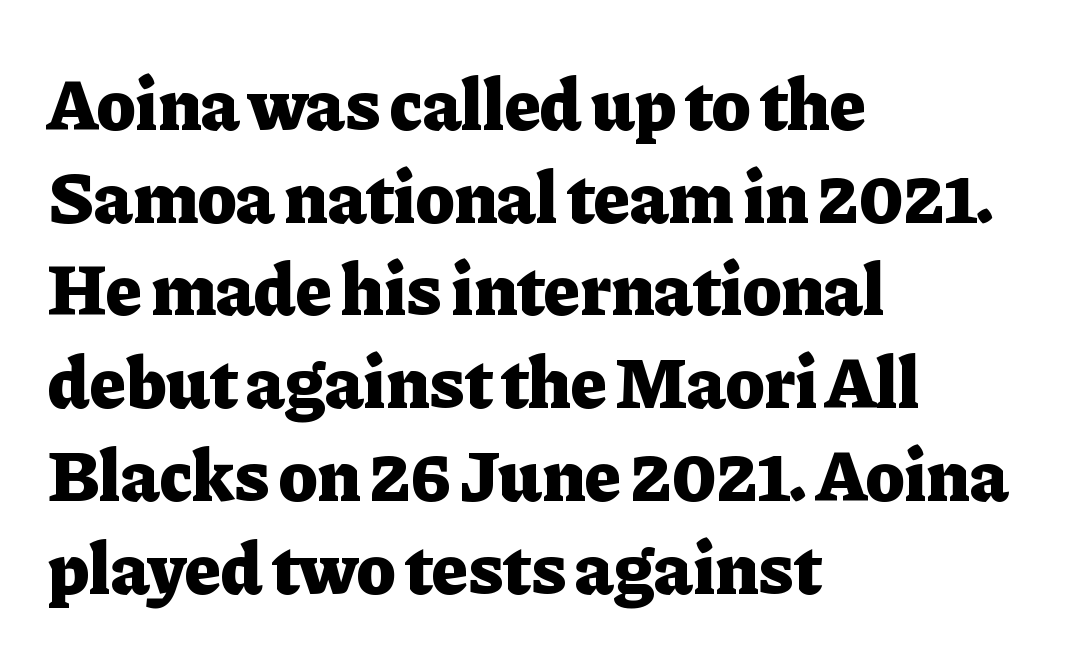
{"serif": "yes", "italic": "no", "bold": "yes", "weight": "heavy", "width": "normal", "stroke_contrast": "low", "x_height": "medium", "monospaced": "no", "underline": "no", "align": "left", "line_spacing": "normal", "line_spacing_ratio": 1.27, "letter_spacing": "normal", "letter_spacing_em": 0.0, "glyph_px": 73}
